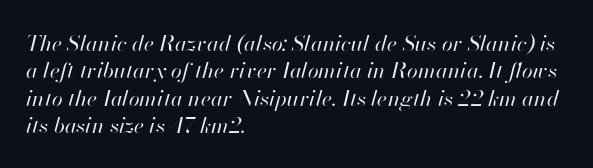
{"italic": "yes", "lean": "right", "slant_degrees": 13, "bold": "no", "underline": "no", "align": "left", "line_spacing_ratio": 1.24, "letter_spacing": "normal", "letter_spacing_em": 0.0, "glyph_px": 22}
